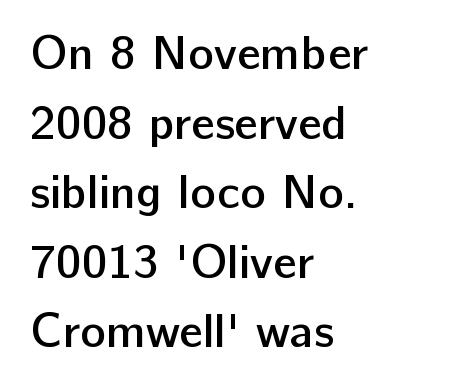
{"serif": "no", "italic": "no", "bold": "semi", "weight": "semibold", "width": "normal", "stroke_contrast": "low", "x_height": "medium", "monospaced": "no", "underline": "no", "align": "left", "line_spacing": "normal", "line_spacing_ratio": 1.45, "letter_spacing": "normal", "letter_spacing_em": 0.0, "glyph_px": 48}
